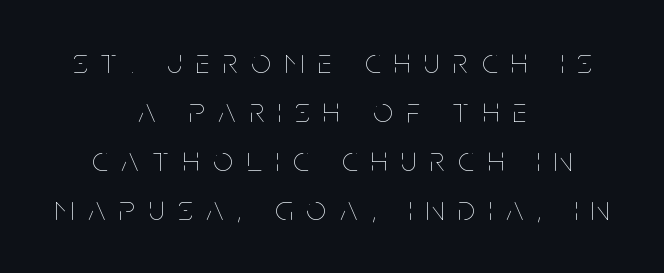
Tracking here is generous; glyphs stand well apart from one another. Compared with a flush-left layout, this one balances lines on the center instead. What's the leading like? Ordinary, nothing unusual. This reads as an unemphasized weight, regular at the heaviest. This sample has the flowing, uneven cadence of proportional lettering.
